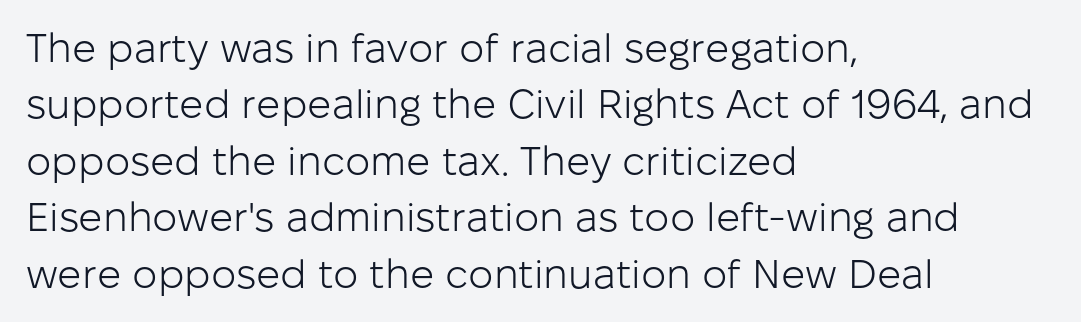
The image shows 40 px light sans-serif type, upright; set left-aligned, normal line spacing (1.41x), normal letter spacing, not underlined; low stroke contrast and a medium x-height.
